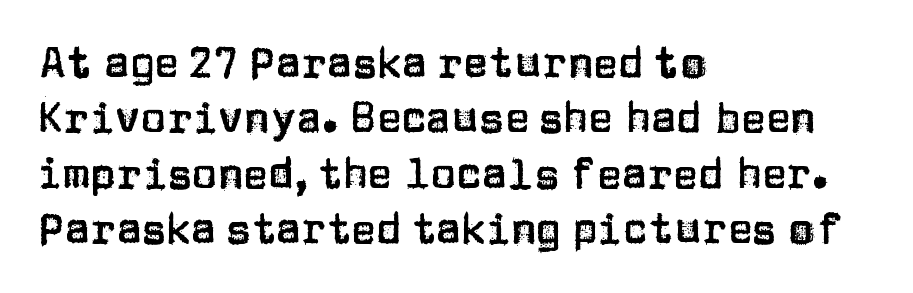
{"serif": "no", "italic": "no", "width": "normal", "stroke_contrast": "low", "x_height": "large", "monospaced": "no", "underline": "no", "align": "left", "line_spacing": "normal", "line_spacing_ratio": 1.32, "letter_spacing": "normal", "letter_spacing_em": 0.0, "glyph_px": 42}
